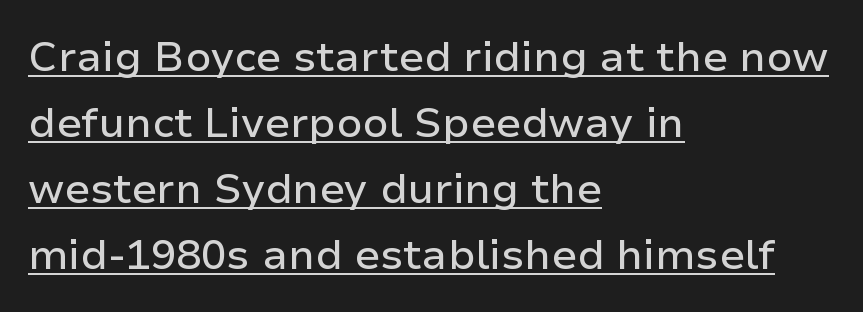
Q: Is the text italic (slanted)? A: No, it is upright.
Q: Is the typeface a serif or a sans-serif typeface? A: Sans-serif.
Q: Is the text underlined? A: Yes.
Q: How is the paragraph aligned? A: Left-aligned.
Q: Is the spacing between letters normal or unusually wide? A: Normal.
Q: Is the spacing between lines tight, normal or loose? A: Normal.
Q: Width (condensed, normal, or wide)? A: Normal.
Q: Stroke contrast? A: Low.
Q: x-height? A: Medium.
Q: Monospaced? A: No.
